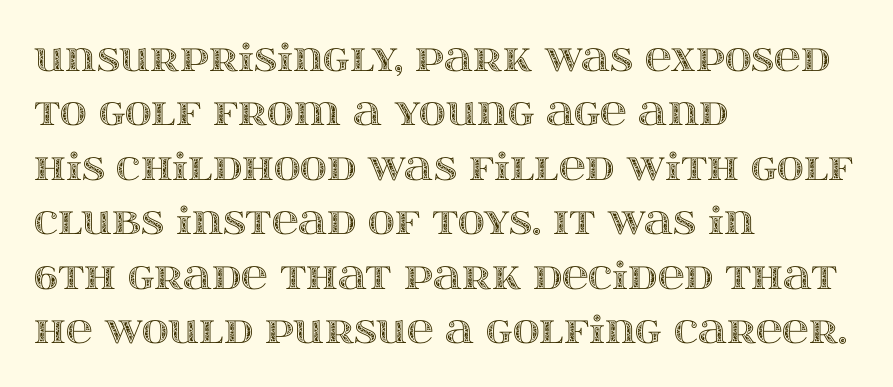
Q: Is the text italic (slanted)? A: No, it is upright.
Q: Is the text underlined? A: No.
Q: How is the paragraph aligned? A: Left-aligned.
Q: Is the spacing between letters normal or unusually wide? A: Normal.
Q: Is the spacing between lines tight, normal or loose? A: Normal.
Q: Width (condensed, normal, or wide)? A: Wide.
Q: x-height? A: Large.
Q: Monospaced? A: No.
